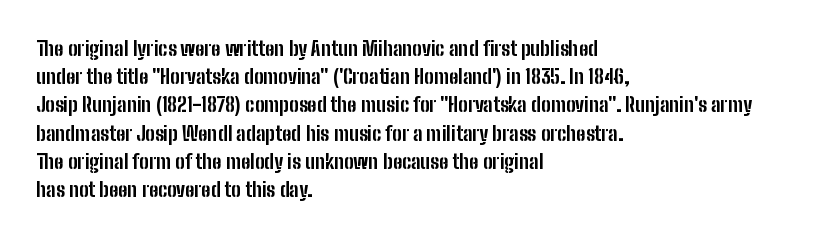
Upright lettering throughout. Each line starts at the same left margin while the right side varies. The passage shown has conventional tracking throughout. The glyphs have the mass of a bold cut. Summary of vertical rhythm: regular, with standard interline spacing. Words float on clear page, feet unadorned.
